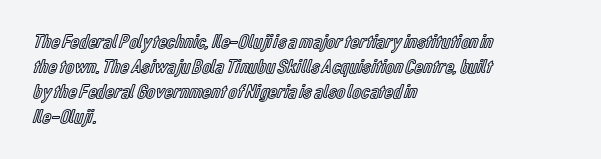
Q: Is the text italic (slanted)? A: Yes.
Q: Is the text underlined? A: No.
Q: How is the paragraph aligned? A: Left-aligned.
Q: Is the spacing between letters normal or unusually wide? A: Normal.
Q: Is the spacing between lines tight, normal or loose? A: Normal.
